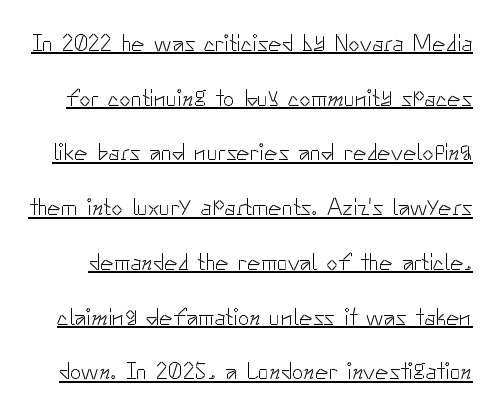
If you measured baseline to baseline, you'd find a long distance. The typesetter has applied underlining to the passage shown. The font sits on the lighter half of the weight spectrum, regular included. Style check: upright. Students, note that the glyphs here touch the page at normal intervals.
